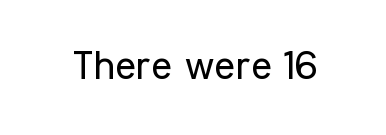
The image shows 40 px regular-weight, condensed sans-serif type, upright; set normal letter spacing, not underlined; low stroke contrast and a medium x-height.
